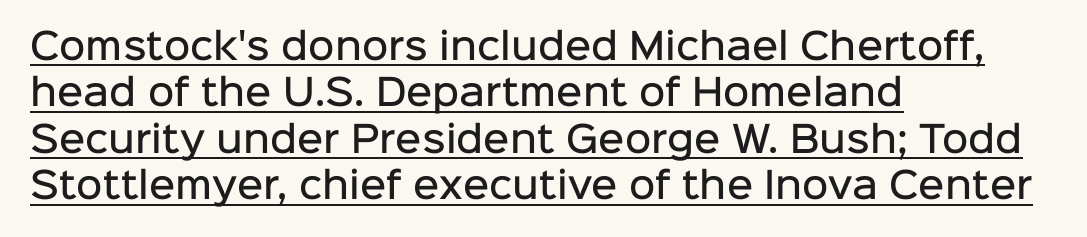
The leading is moderate, giving the passage an even texture. Honestly, the underline is the first thing you notice here. The ragged edge is on the right, which tells us the setting is flush left. A sans-serif font was chosen for this passage. Is this a fixed-width face? No — the glyphs have proportional, varying widths. Between one letter and the next there's only the usual sliver of space.
